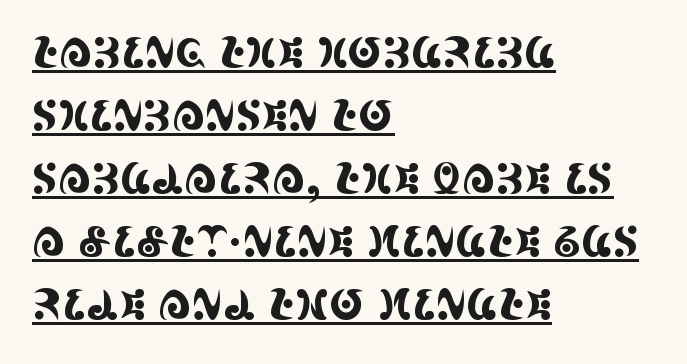
Small tapered or slab feet sit at the stroke ends, so this counts as serif. The typesetter chose a ragged-right arrangement here. Leading matches the norm, producing a regular column. Italic? Not at all — the glyphs are vertical. The face used here appears with an underline applied.
